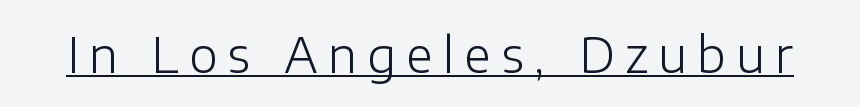
Q: Is the text bold? A: No.
Q: Is the text italic (slanted)? A: No, it is upright.
Q: Is the typeface a serif or a sans-serif typeface? A: Sans-serif.
Q: Is the text underlined? A: Yes.
Q: Is the spacing between letters normal or unusually wide? A: Unusually wide.
Q: Width (condensed, normal, or wide)? A: Normal.
Q: Stroke contrast? A: Low.
Q: x-height? A: Medium.
Q: Monospaced? A: No.
